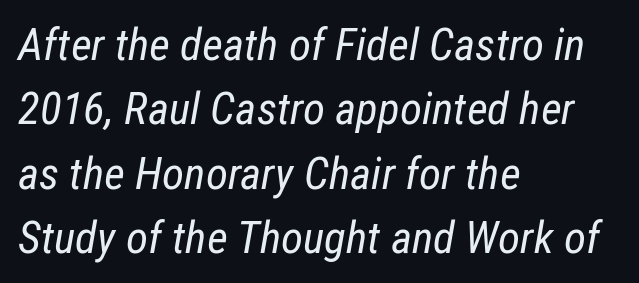
Q: Is the text bold? A: No.
Q: Is the text italic (slanted)? A: Yes, it leans right by about 12 degrees.
Q: Is the text underlined? A: No.
Q: How is the paragraph aligned? A: Left-aligned.
Q: Is the spacing between letters normal or unusually wide? A: Normal.
Q: Is the spacing between lines tight, normal or loose? A: Normal.
Q: Width (condensed, normal, or wide)? A: Condensed.
Q: Stroke contrast? A: Low.
Q: x-height? A: Medium.
Q: Monospaced? A: No.
